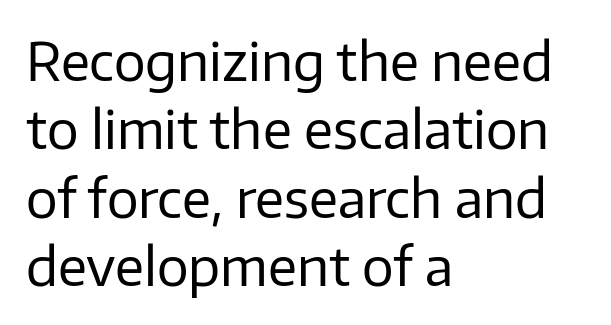
{"serif": "no", "italic": "no", "bold": "no", "weight": "regular", "width": "normal", "stroke_contrast": "low", "x_height": "medium", "monospaced": "no", "underline": "no", "align": "left", "line_spacing": "normal", "line_spacing_ratio": 1.29, "letter_spacing": "normal", "letter_spacing_em": 0.0, "glyph_px": 53}
